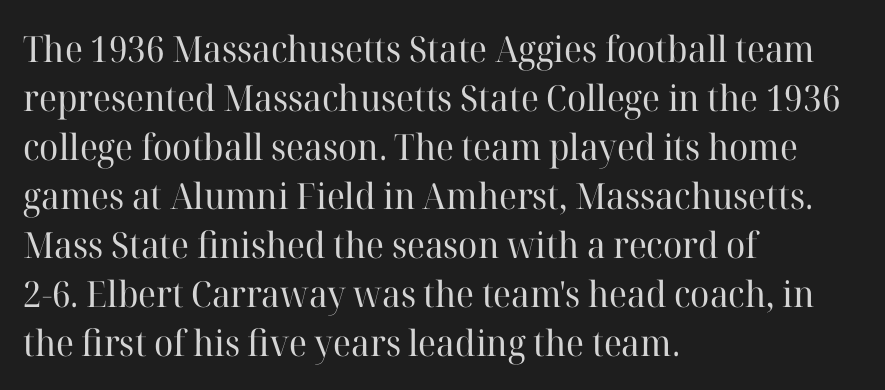
The lettering stays uniformly vertical, giving the passage a roman look. Think of a printed novel: that variable character pitch is what you see here. Left-aligned paragraph, ragged on the right. Just letters on the line, the space beneath them empty. The weight would be labelled regular, book, light, or lighter still. The text was rendered using a seriffed face with decorative stroke endings.
